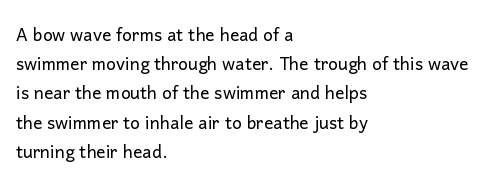
Q: Is the text bold? A: No.
Q: Is the text italic (slanted)? A: No, it is upright.
Q: Is the text underlined? A: No.
Q: How is the paragraph aligned? A: Left-aligned.
Q: Is the spacing between letters normal or unusually wide? A: Normal.
Q: Is the spacing between lines tight, normal or loose? A: Normal.
